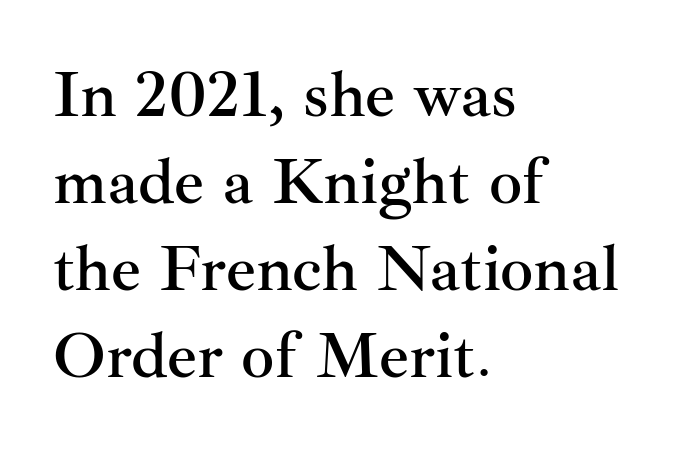
{"serif": "yes", "italic": "no", "width": "normal", "stroke_contrast": "medium", "x_height": "small", "monospaced": "no", "underline": "no", "align": "left", "line_spacing": "normal", "line_spacing_ratio": 1.32, "letter_spacing": "normal", "letter_spacing_em": 0.0, "glyph_px": 66}
